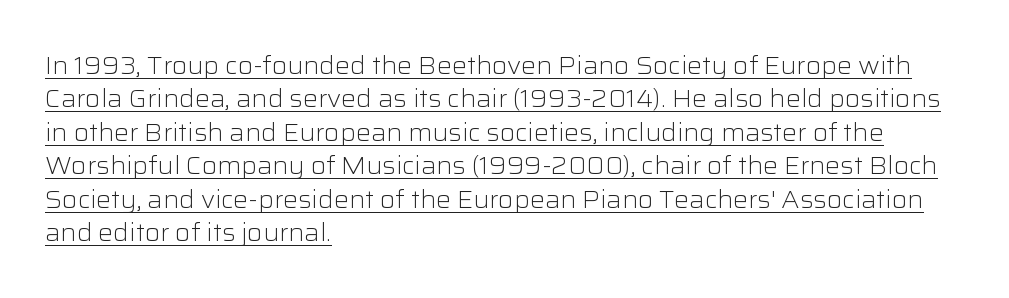
{"italic": "no", "bold": "no", "underline": "yes", "align": "left", "line_spacing": "normal", "line_spacing_ratio": 1.34, "letter_spacing": "normal", "letter_spacing_em": 0.0, "glyph_px": 25}
